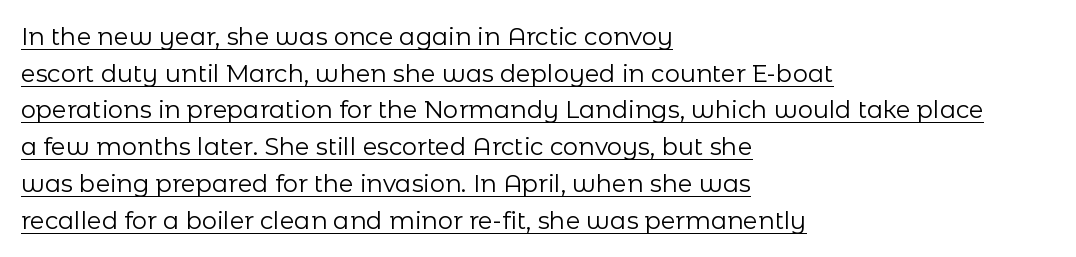
The image shows 24 px text type, upright; set left-aligned, normal line spacing (1.53x), normal letter spacing, underlined.
